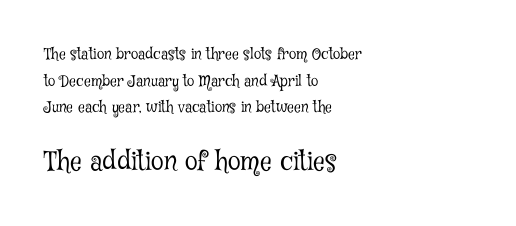
The image shows 26 px text type, upright; set left-aligned, line spacing 1.77x, normal letter spacing, not underlined; the second (bottom) block is 1.73x larger.
